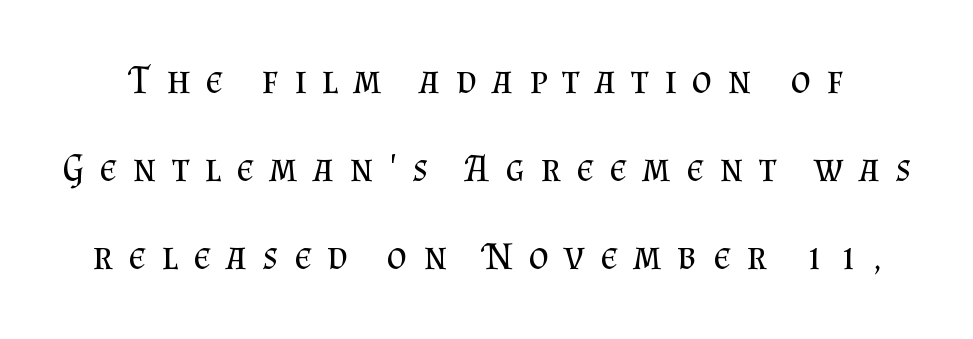
Q: Is the text bold? A: No.
Q: Is the text italic (slanted)? A: No, it is upright.
Q: Is the typeface a serif or a sans-serif typeface? A: Serif.
Q: Is the text underlined? A: No.
Q: Is the spacing between letters normal or unusually wide? A: Unusually wide.
Q: Is the spacing between lines tight, normal or loose? A: Loose.
Q: Width (condensed, normal, or wide)? A: Normal.
Q: Stroke contrast? A: Medium.
Q: x-height? A: Small.
Q: Monospaced? A: No.
